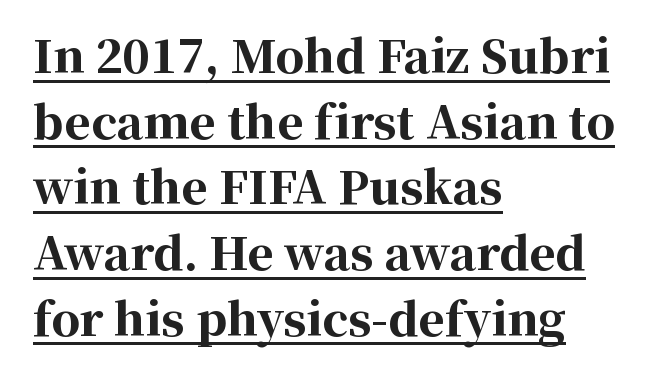
{"serif": "yes", "italic": "no", "bold": "yes", "weight": "bold", "width": "normal", "stroke_contrast": "high", "x_height": "medium", "monospaced": "no", "underline": "yes", "align": "left", "line_spacing": "normal", "line_spacing_ratio": 1.46, "letter_spacing": "normal", "letter_spacing_em": 0.0, "glyph_px": 45}
